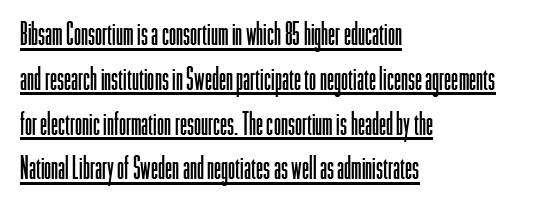
The image shows 32 px light, condensed sans-serif type, upright; set left-aligned, normal line spacing (1.4x), normal letter spacing, underlined; low stroke contrast and a medium x-height.
